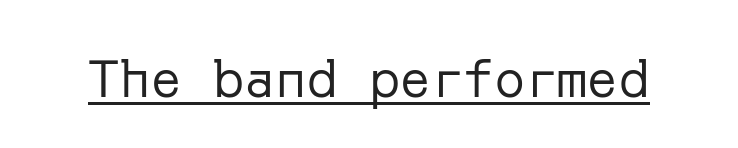
Ordinary non-slanted type is in use. Notice how a bar underscores the lettering throughout. The glyphs in this specimen are sans serif. Caption: face not bold, strokes unweighted. Tracking here is standard; glyphs follow each other at the usual distance.
